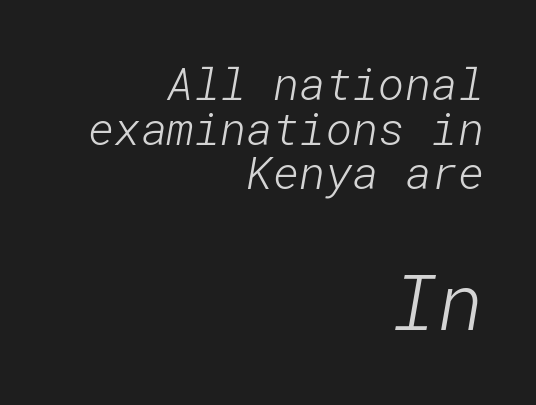
{"serif": "no", "bold": "no", "weight": "light", "width": "normal", "stroke_contrast": "low", "x_height": "medium", "underline": "no", "align": "right", "line_spacing": "tight", "line_spacing_ratio": 0.99, "letter_spacing": "normal", "letter_spacing_em": 0.0, "larger_block": "second", "size_ratio": 1.73, "glyph_px": 78}
